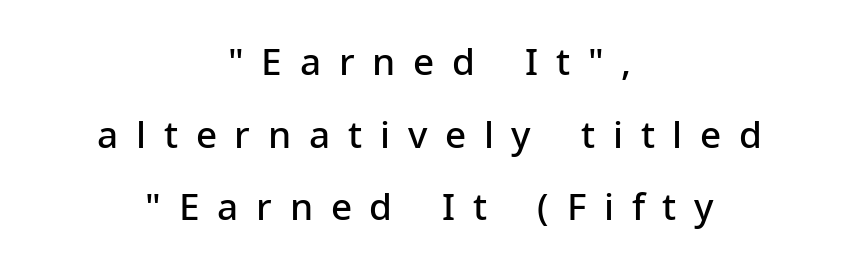
The image shows 37 px semibold sans-serif type, upright; set centered, loose line spacing (1.96x), unusually wide letter spacing (+0.48 em), not underlined; low stroke contrast and a medium x-height.
